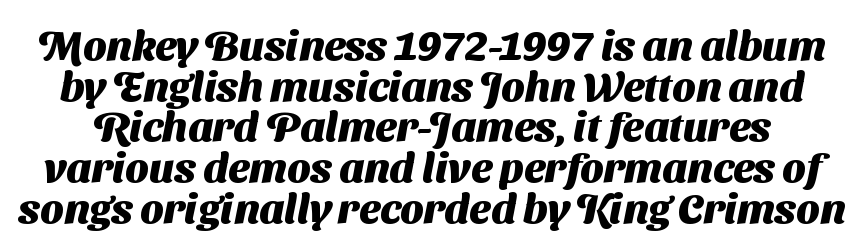
The typesetting leans heavy: a genuine bold. Spacing between characters is what you'd get straight out of the box. Check where the strokes stop: nothing finishes them off — pure sans. Character widths vary here, with narrow letters taking less room than wide ones. The strip under each line holds only bare page. This sample trades vertical openness for compactness between lines.
